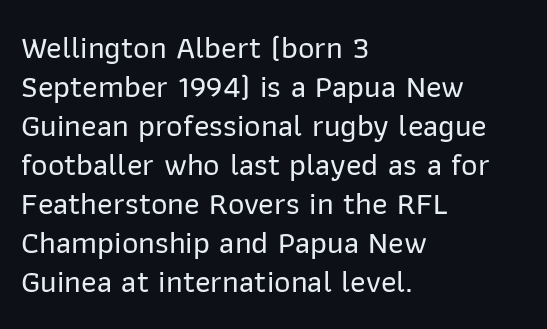
{"serif": "no", "italic": "no", "width": "normal", "stroke_contrast": "low", "x_height": "medium", "monospaced": "no", "underline": "no", "align": "left", "line_spacing_ratio": 1.22, "letter_spacing": "normal", "letter_spacing_em": 0.0, "glyph_px": 32}
